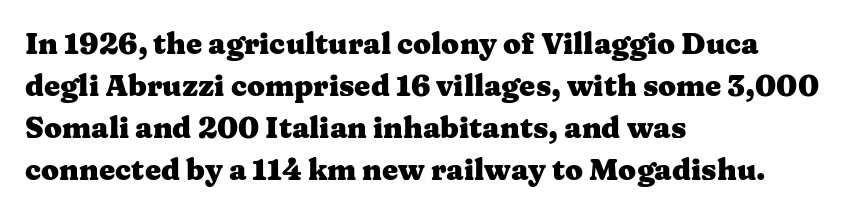
Q: Is the text bold? A: Yes.
Q: Is the text italic (slanted)? A: No, it is upright.
Q: Is the typeface a serif or a sans-serif typeface? A: Serif.
Q: Is the text underlined? A: No.
Q: How is the paragraph aligned? A: Left-aligned.
Q: Is the spacing between letters normal or unusually wide? A: Normal.
Q: Is the spacing between lines tight, normal or loose? A: Normal.
Q: Width (condensed, normal, or wide)? A: Wide.
Q: Stroke contrast? A: Medium.
Q: x-height? A: Medium.
Q: Monospaced? A: No.
